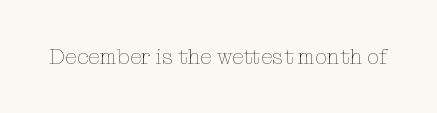
Q: Is the text bold? A: No.
Q: Is the text italic (slanted)? A: No, it is upright.
Q: Is the text underlined? A: No.
Q: Is the spacing between letters normal or unusually wide? A: Normal.
